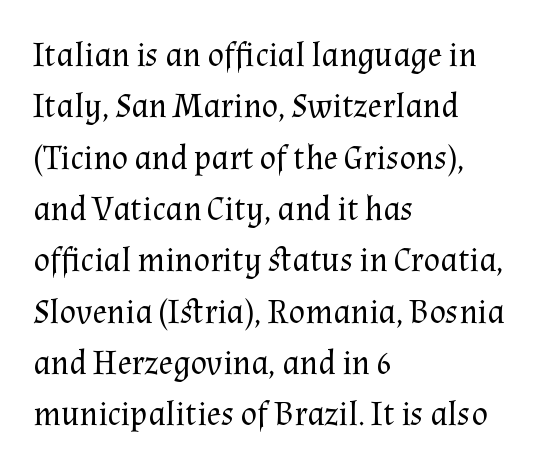
Which margin do the lines hug? The left one — the right edge is uneven. Leading matches the norm, producing a regular column. Descenders hang freely into open space.
